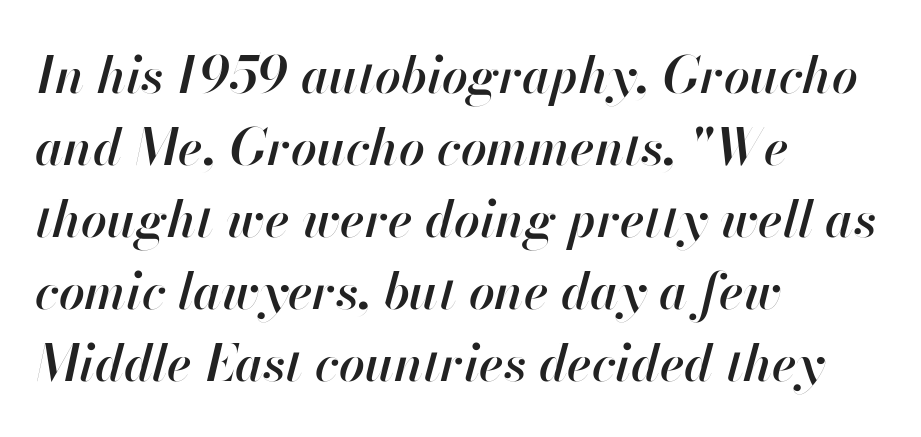
Q: Is the text bold? A: Semi-bold.
Q: Is the text italic (slanted)? A: Yes, it leans right by about 13 degrees.
Q: Is the text underlined? A: No.
Q: How is the paragraph aligned? A: Left-aligned.
Q: Is the spacing between letters normal or unusually wide? A: Normal.
Q: Is the spacing between lines tight, normal or loose? A: Normal.
Q: Width (condensed, normal, or wide)? A: Normal.
Q: Stroke contrast? A: High.
Q: x-height? A: Small.
Q: Monospaced? A: No.
